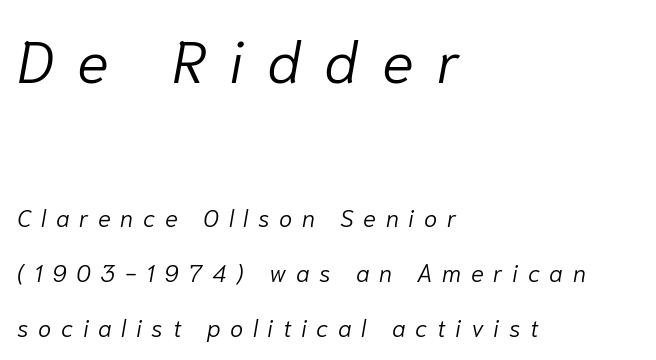
{"italic": "yes", "lean": "right", "slant_degrees": 10, "bold": "no", "weight": "light", "width": "normal", "stroke_contrast": "low", "x_height": "medium", "monospaced": "no", "underline": "no", "align": "left", "line_spacing": "loose", "line_spacing_ratio": 2.3, "letter_spacing": "wide", "letter_spacing_em": 0.4, "larger_block": "first", "size_ratio": 2.46, "glyph_px": 59}
